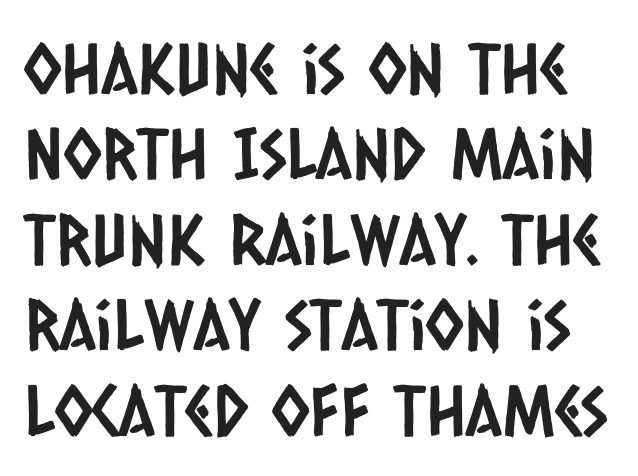
The image shows 70 px condensed sans-serif type; set line spacing 1.22x, normal letter spacing, not underlined; low stroke contrast and a large x-height.
